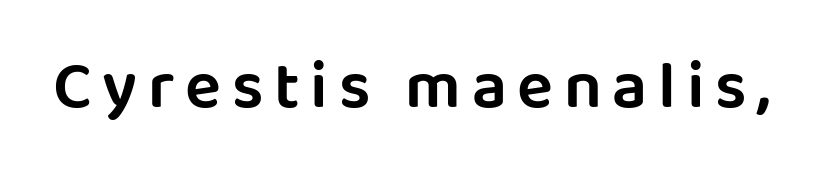
{"serif": "no", "italic": "no", "width": "normal", "stroke_contrast": "low", "x_height": "large", "monospaced": "no", "underline": "no", "glyph_px": 67}
